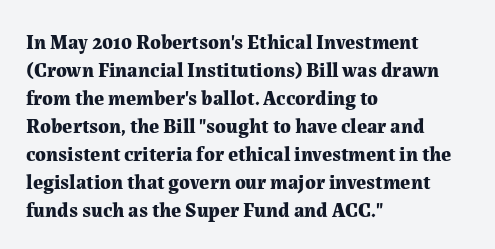
Its strokes are broad and dark, the hallmark of bold type. Plain, unruled lines of type. The paragraph shown leans on its left margin. Reading down the column, the eye jumps a familiar distance to each next line. Vertical strokes here are truly vertical.
